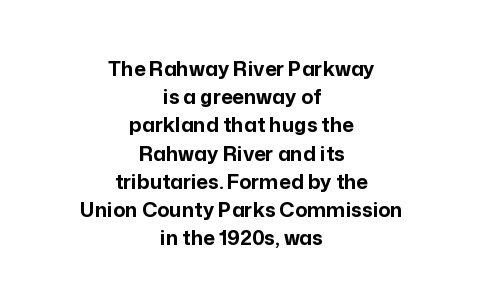
{"italic": "no", "bold": "yes", "underline": "no", "align": "center", "line_spacing": "normal", "line_spacing_ratio": 1.41, "letter_spacing": "normal", "letter_spacing_em": 0.0, "glyph_px": 20}
